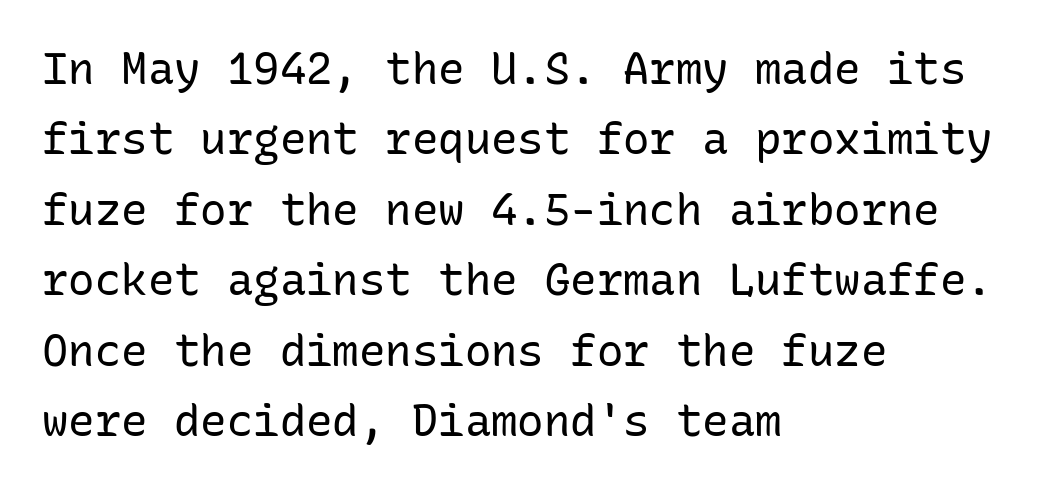
The image shows 44 px regular-weight sans-serif type, upright, monospaced; set left-aligned, normal line spacing (1.6x), normal letter spacing, not underlined; low stroke contrast and a medium x-height.
